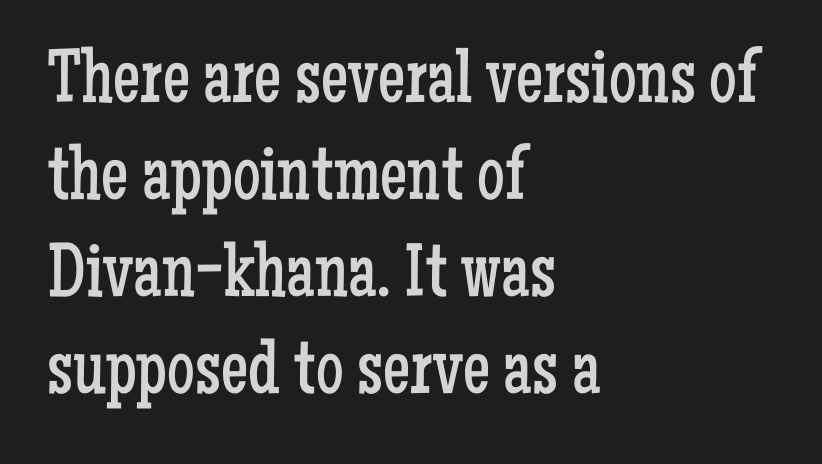
The image shows 77 px regular-weight, condensed serif type, upright; set left-aligned, normal line spacing (1.26x), normal letter spacing, not underlined; low stroke contrast and a medium x-height.
